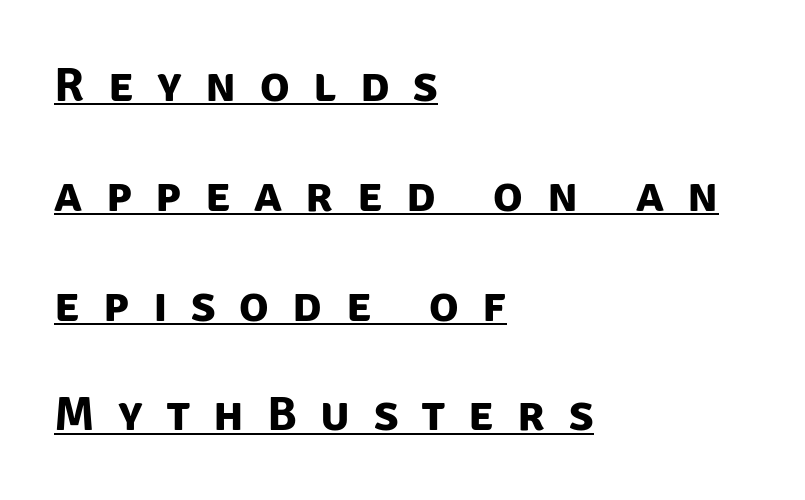
{"serif": "no", "bold": "yes", "weight": "bold", "width": "normal", "stroke_contrast": "low", "x_height": "large", "monospaced": "no", "underline": "yes", "align": "left", "line_spacing": "loose", "line_spacing_ratio": 2.24, "letter_spacing": "wide", "letter_spacing_em": 0.48, "glyph_px": 49}
